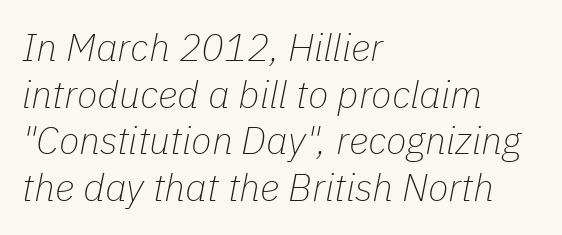
Q: Is the text bold? A: No.
Q: Is the text italic (slanted)? A: Yes, it leans right by about 11 degrees.
Q: Is the text underlined? A: No.
Q: How is the paragraph aligned? A: Left-aligned.
Q: Is the spacing between letters normal or unusually wide? A: Normal.
Q: Width (condensed, normal, or wide)? A: Normal.
Q: Stroke contrast? A: Low.
Q: x-height? A: Medium.
Q: Monospaced? A: No.
